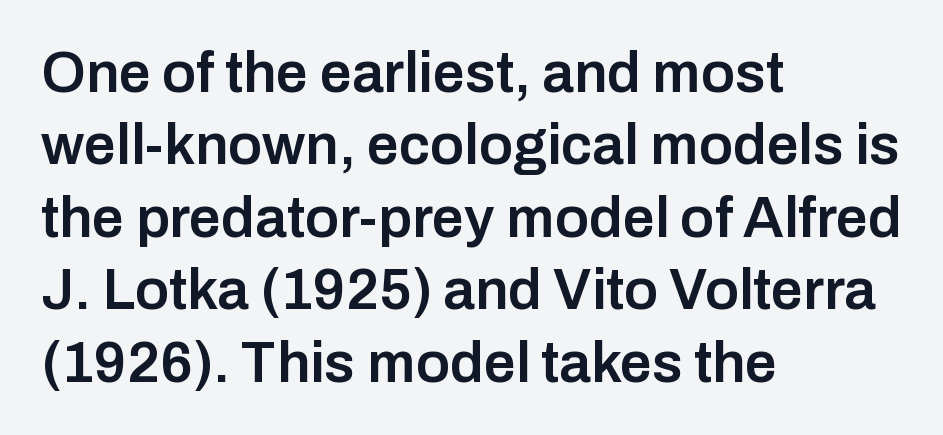
{"serif": "no", "italic": "no", "bold": "semi", "weight": "semibold", "width": "normal", "stroke_contrast": "low", "x_height": "medium", "monospaced": "no", "underline": "no", "align": "left", "line_spacing": "normal", "line_spacing_ratio": 1.27, "letter_spacing": "normal", "letter_spacing_em": 0.0, "glyph_px": 57}
